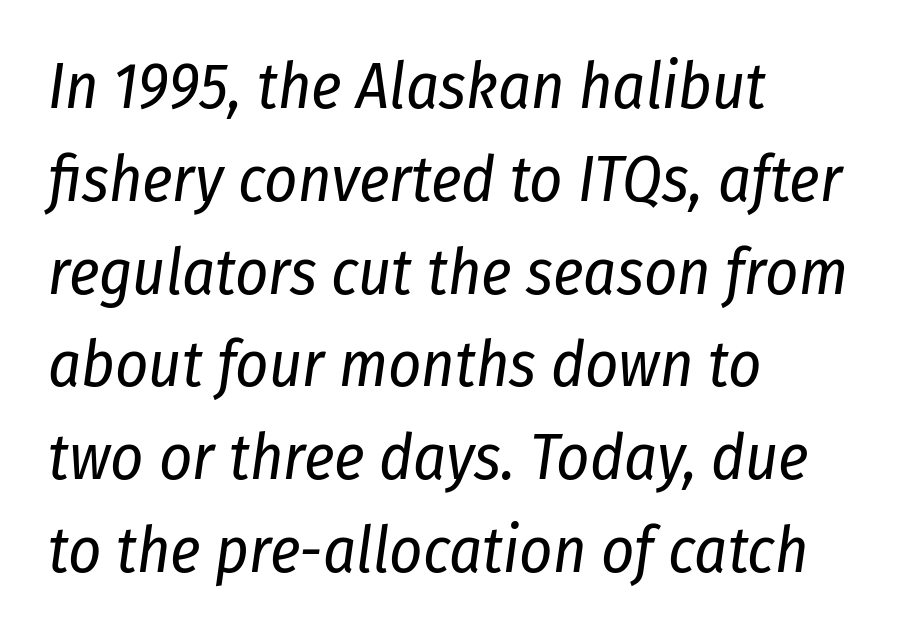
Summary of weight: not heavy and not bold. Rendered with sloped, italic letterforms. The rendering keeps characters at their native spacing. Character widths vary here, with narrow letters taking less room than wide ones. The rendering anchors every line to the left-hand side. The space between consecutive lines is moderate.
